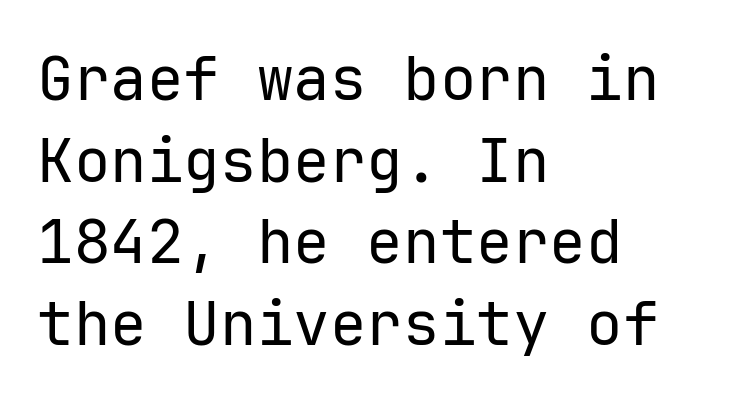
Q: Is the text bold? A: No.
Q: Is the text italic (slanted)? A: No, it is upright.
Q: Is the typeface a serif or a sans-serif typeface? A: Sans-serif.
Q: Is the text underlined? A: No.
Q: How is the paragraph aligned? A: Left-aligned.
Q: Is the spacing between letters normal or unusually wide? A: Normal.
Q: Is the spacing between lines tight, normal or loose? A: Normal.
Q: Width (condensed, normal, or wide)? A: Normal.
Q: Stroke contrast? A: Low.
Q: x-height? A: Medium.
Q: Monospaced? A: Yes.
